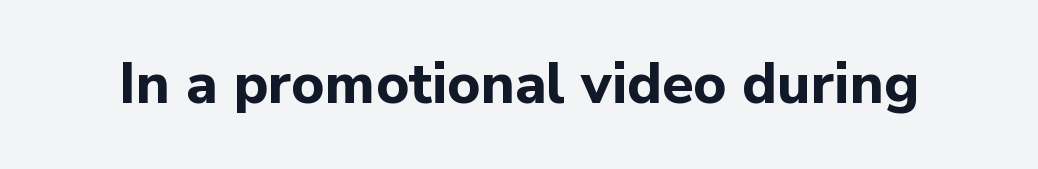
{"serif": "no", "italic": "no", "bold": "yes", "weight": "bold", "width": "normal", "stroke_contrast": "low", "x_height": "medium", "monospaced": "no", "underline": "no", "letter_spacing": "normal", "letter_spacing_em": 0.0, "glyph_px": 57}
